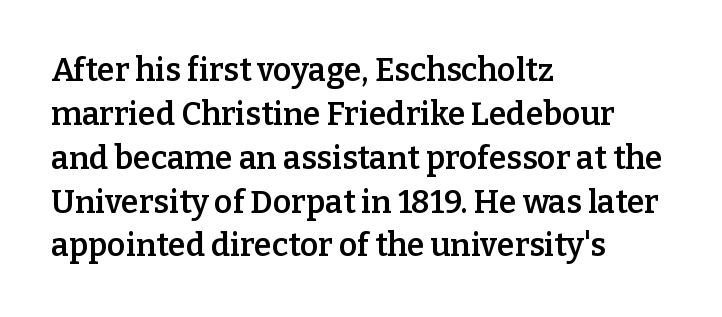
The font's upright variant was chosen for this text. The space beneath each line is pristine and unruled. Character widths vary here, with narrow letters taking less room than wide ones. The designer went with a serif here, giving each stem small feet.
